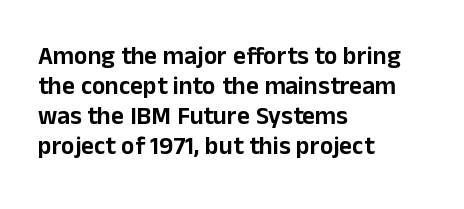
Q: Is the text italic (slanted)? A: No, it is upright.
Q: Is the text underlined? A: No.
Q: How is the paragraph aligned? A: Left-aligned.
Q: Is the spacing between letters normal or unusually wide? A: Normal.
